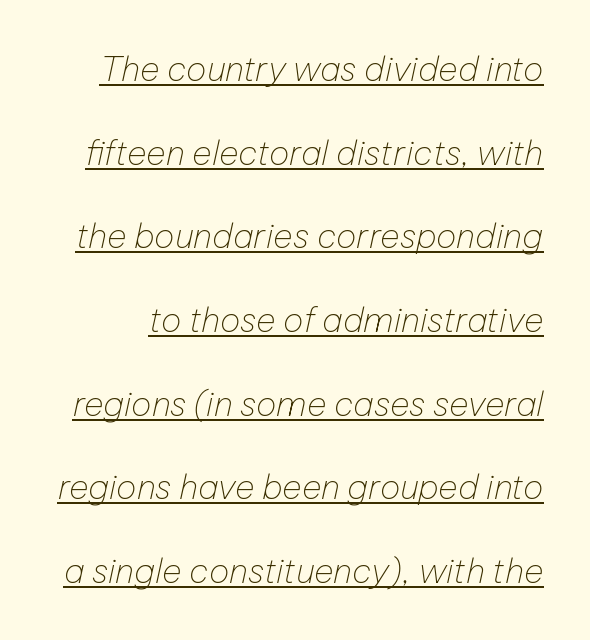
Q: Is the text bold? A: No.
Q: Is the text italic (slanted)? A: Yes, it leans right by about 12 degrees.
Q: Is the text underlined? A: Yes.
Q: Is the spacing between letters normal or unusually wide? A: Normal.
Q: Is the spacing between lines tight, normal or loose? A: Loose.
Q: Width (condensed, normal, or wide)? A: Normal.
Q: Stroke contrast? A: Low.
Q: x-height? A: Medium.
Q: Monospaced? A: No.
